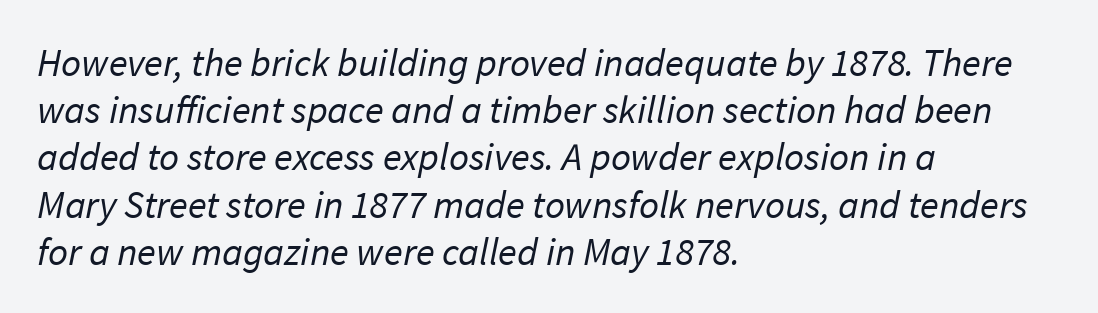
Q: Is the text bold? A: No.
Q: Is the typeface a serif or a sans-serif typeface? A: Sans-serif.
Q: Is the text underlined? A: No.
Q: How is the paragraph aligned? A: Left-aligned.
Q: Is the spacing between letters normal or unusually wide? A: Normal.
Q: Width (condensed, normal, or wide)? A: Normal.
Q: Stroke contrast? A: Low.
Q: x-height? A: Medium.
Q: Monospaced? A: No.
